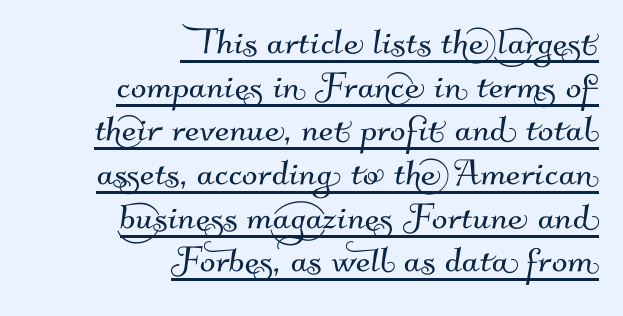
Here the designer chose a conventional face with non-uniform glyph widths. The compositor pushed each line to the right boundary. Standard letterfit; no display-style spreading of the glyphs. Students, observe: this is what under-led, compact text looks like. The designer went with a sans here, leaving each stem footless. Check the space under the baseline: a stroke is drawn there.
